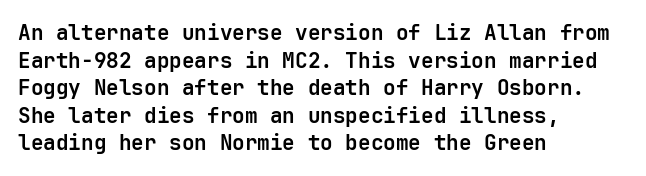
{"italic": "no", "bold": "yes", "underline": "no", "align": "left", "line_spacing": "normal", "line_spacing_ratio": 1.31, "letter_spacing": "normal", "letter_spacing_em": 0.0, "glyph_px": 21}
